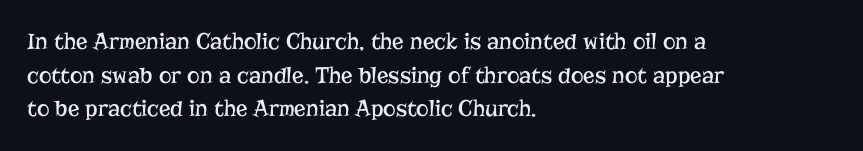
Does the copy run flush right? No — it runs flush left. Does extra space separate the letters? No, they use regular spacing. The letters look calm and open, with moderate or lighter stems. Beneath every word, the page is bare. Normally led — the rows are evenly, conventionally spaced.
